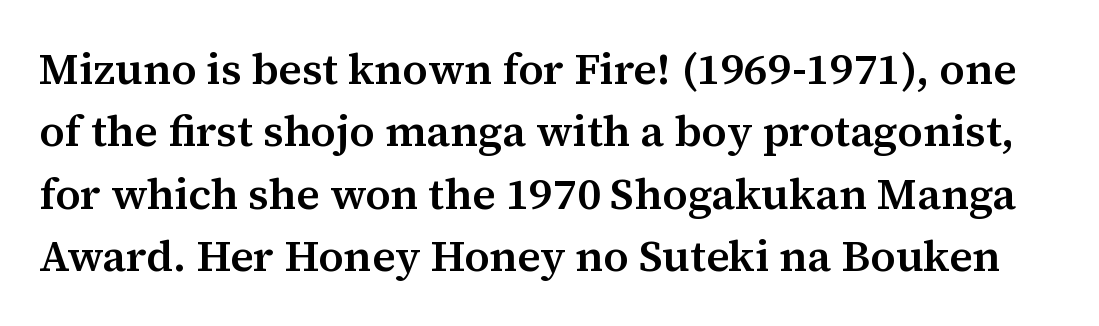
The image shows 44 px semibold serif type, upright; set normal line spacing (1.42x), normal letter spacing, not underlined; medium stroke contrast and a medium x-height.
